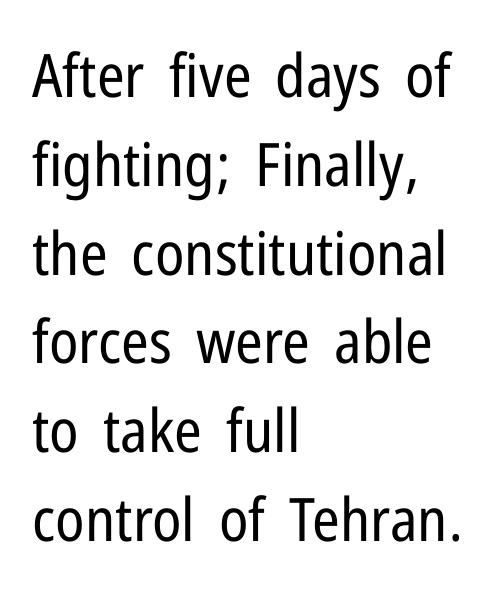
Reading down the column, the eye jumps a familiar distance to each next line. The gap between lines stays unmarked. The font's upright variant was chosen for this text. This sample uses a sans-serif face. The lines are quadded left.
